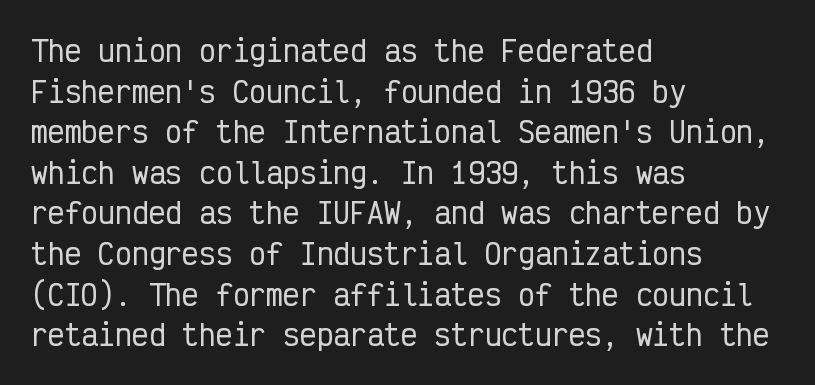
You can tell from the bare stems that sans-serif type was used. The rendering keeps characters at their native spacing. Italic? Not at all — the glyphs are vertical. Is the block centered? No — it sits flush against the left margin.
